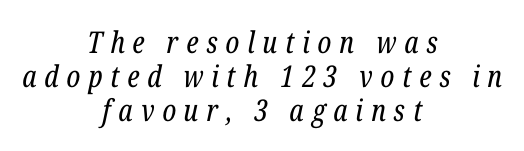
The image shows 30 px regular-weight, condensed serif type, italic (leaning right); set centered, tight line spacing (1.14x), unusually wide letter spacing (+0.26 em), not underlined; low stroke contrast and a medium x-height.
